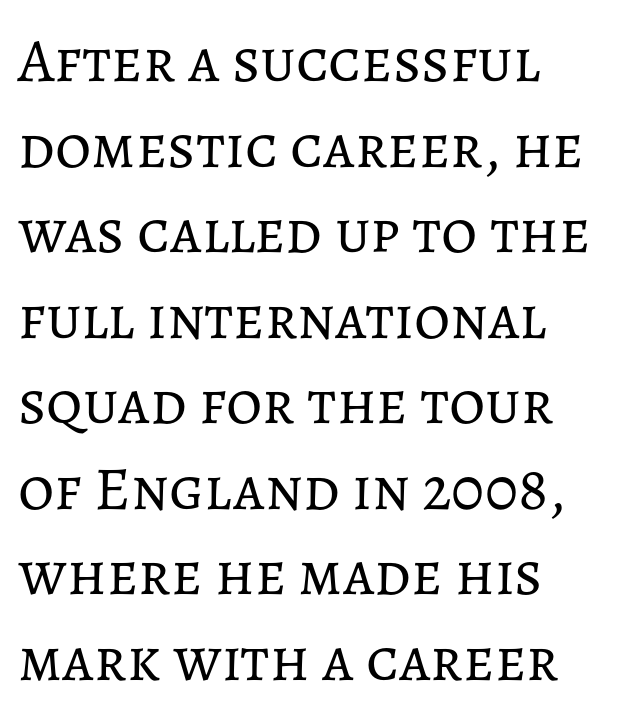
{"italic": "no", "bold": "no", "weight": "regular", "width": "normal", "stroke_contrast": "low", "x_height": "medium", "monospaced": "no", "underline": "no", "align": "left", "line_spacing": "normal", "line_spacing_ratio": 1.38, "letter_spacing": "normal", "letter_spacing_em": 0.0, "glyph_px": 62}
